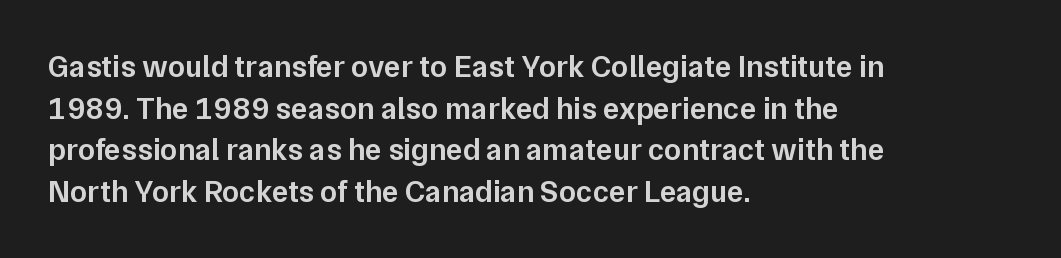
Honestly, the row spacing looks completely unremarkable. Font category for this specimen: sans-serif. Caption: multi-line text, flush left, ragged right. These lines carry some extra weight — a demibold, not a full bold.
